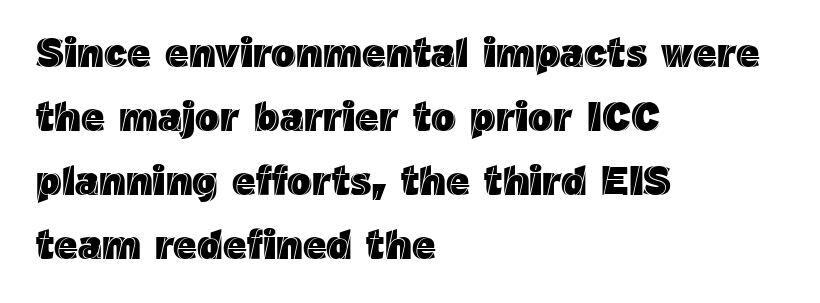
Q: Is the text italic (slanted)? A: No, it is upright.
Q: Is the text underlined? A: No.
Q: How is the paragraph aligned? A: Left-aligned.
Q: Is the spacing between letters normal or unusually wide? A: Normal.
Q: Is the spacing between lines tight, normal or loose? A: Normal.
Q: Width (condensed, normal, or wide)? A: Normal.
Q: x-height? A: Medium.
Q: Monospaced? A: No.
